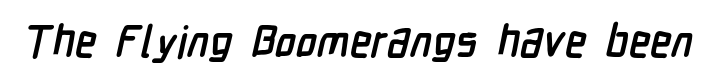
The image shows 44 px semibold, condensed sans-serif type; set normal letter spacing, not underlined; low stroke contrast and a medium x-height.
